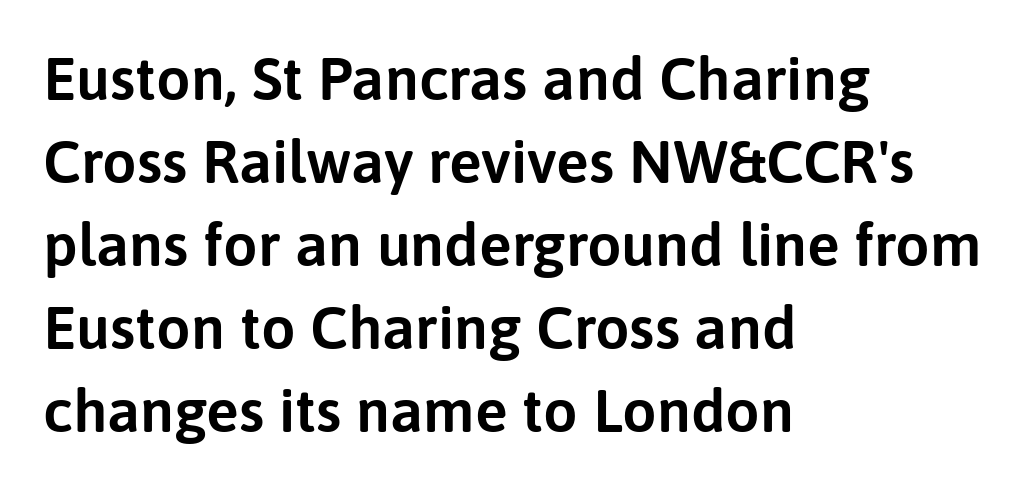
Q: Is the text italic (slanted)? A: No, it is upright.
Q: Is the typeface a serif or a sans-serif typeface? A: Sans-serif.
Q: Is the text underlined? A: No.
Q: How is the paragraph aligned? A: Left-aligned.
Q: Is the spacing between letters normal or unusually wide? A: Normal.
Q: Is the spacing between lines tight, normal or loose? A: Normal.
Q: Width (condensed, normal, or wide)? A: Normal.
Q: Stroke contrast? A: Low.
Q: x-height? A: Medium.
Q: Monospaced? A: No.
